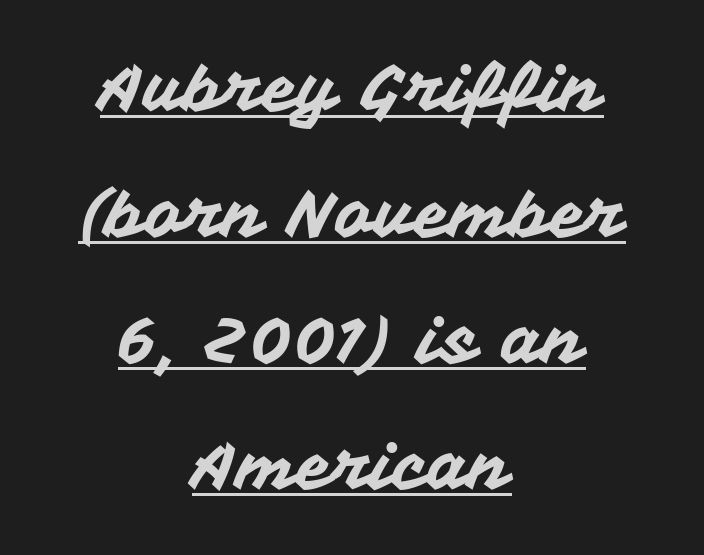
{"serif": "no", "width": "normal", "stroke_contrast": "medium", "x_height": "medium", "monospaced": "no", "underline": "yes", "align": "center", "line_spacing": "loose", "line_spacing_ratio": 1.91, "letter_spacing": "normal", "letter_spacing_em": 0.0, "glyph_px": 66}
